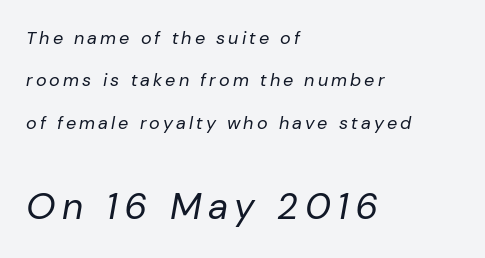
The image shows 37 px regular-weight type, italic (leaning right); set left-aligned, loose line spacing (2.35x), not underlined; the second (bottom) block is 2.06x larger; low stroke contrast and a medium x-height.
